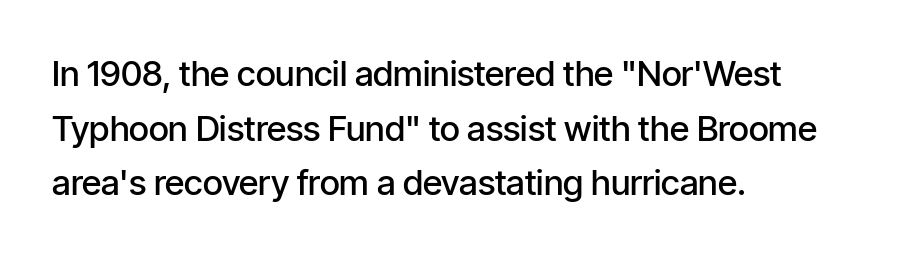
The image shows 35 px semibold, condensed sans-serif type, upright; set left-aligned, normal line spacing (1.56x), normal letter spacing, not underlined; low stroke contrast and a medium x-height.
